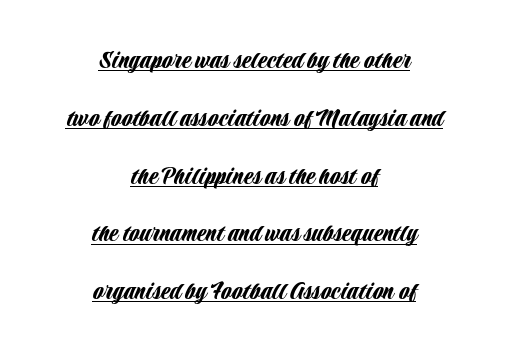
{"underline": "yes", "align": "center", "line_spacing": "loose", "line_spacing_ratio": 2.14, "letter_spacing": "normal", "letter_spacing_em": 0.0, "glyph_px": 27}
